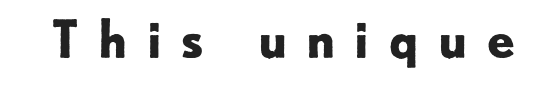
{"serif": "no", "italic": "no", "bold": "yes", "weight": "bold", "width": "normal", "stroke_contrast": "low", "x_height": "small", "monospaced": "no", "underline": "no", "letter_spacing": "wide", "letter_spacing_em": 0.37, "glyph_px": 51}
